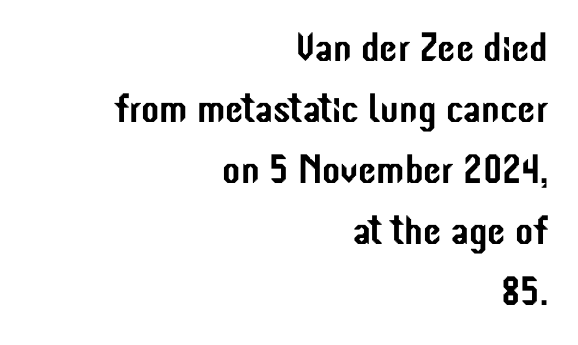
Q: Is the text italic (slanted)? A: No, it is upright.
Q: Is the typeface a serif or a sans-serif typeface? A: Sans-serif.
Q: Is the text underlined? A: No.
Q: How is the paragraph aligned? A: Right-aligned.
Q: Is the spacing between letters normal or unusually wide? A: Normal.
Q: Is the spacing between lines tight, normal or loose? A: Normal.
Q: Width (condensed, normal, or wide)? A: Condensed.
Q: Stroke contrast? A: Low.
Q: x-height? A: Medium.
Q: Monospaced? A: No.
